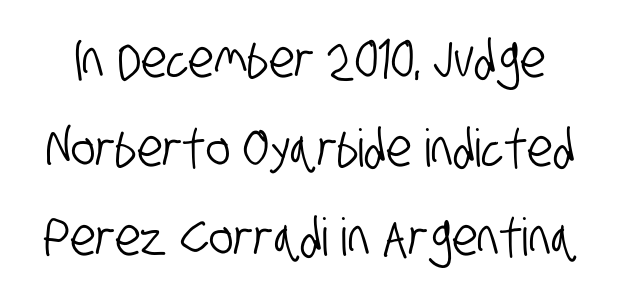
The image shows 52 px condensed sans-serif type; set line spacing 1.71x, normal letter spacing, not underlined; low stroke contrast and a large x-height.
